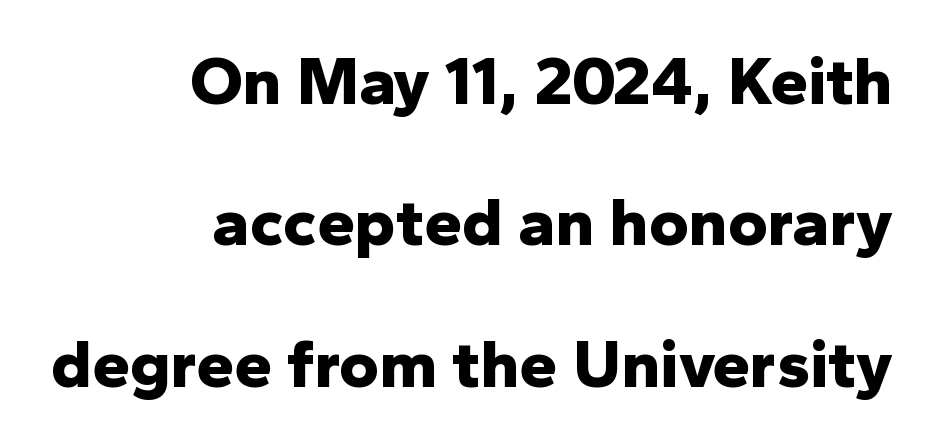
{"serif": "no", "italic": "no", "bold": "yes", "weight": "bold", "width": "normal", "stroke_contrast": "low", "x_height": "medium", "monospaced": "no", "underline": "no", "align": "right", "line_spacing": "loose", "line_spacing_ratio": 2.08, "letter_spacing": "normal", "letter_spacing_em": 0.0, "glyph_px": 68}
